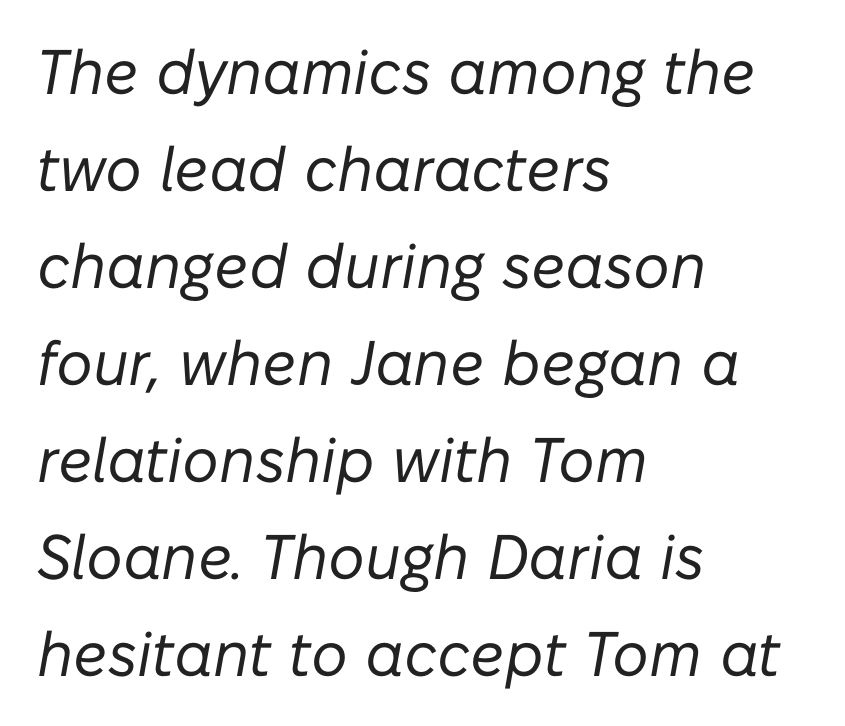
The image shows 63 px regular-weight type, italic (leaning right); set left-aligned, normal line spacing (1.54x), normal letter spacing, not underlined; low stroke contrast and a medium x-height.
